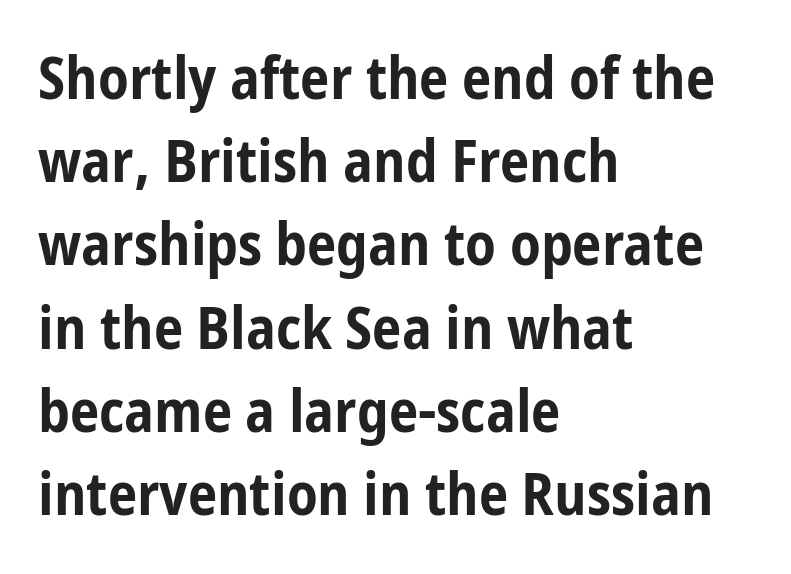
Q: Is the text bold? A: Yes.
Q: Is the text italic (slanted)? A: No, it is upright.
Q: Is the typeface a serif or a sans-serif typeface? A: Sans-serif.
Q: Is the text underlined? A: No.
Q: How is the paragraph aligned? A: Left-aligned.
Q: Is the spacing between letters normal or unusually wide? A: Normal.
Q: Is the spacing between lines tight, normal or loose? A: Normal.
Q: Width (condensed, normal, or wide)? A: Condensed.
Q: Stroke contrast? A: Low.
Q: x-height? A: Medium.
Q: Monospaced? A: No.
